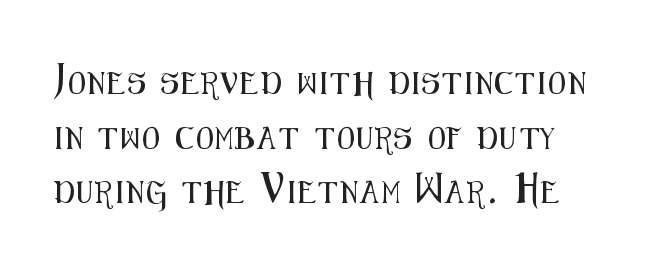
Horizontal bands of white between lines are thick stripes. Bare-footed words on every line. The lettering stays uniformly vertical, giving the passage a roman look.
